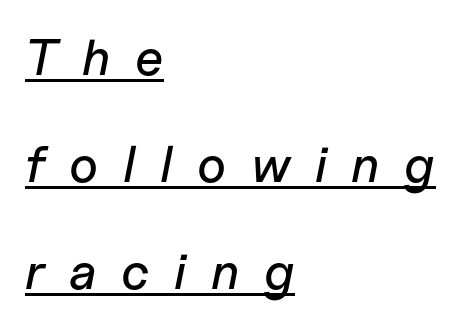
The rag falls on the right side of this text block. The designer dialed line spacing up above the default. In designer terms, the underline attribute is active on this setting. Someone cranked the tracking dial way up on this one.
